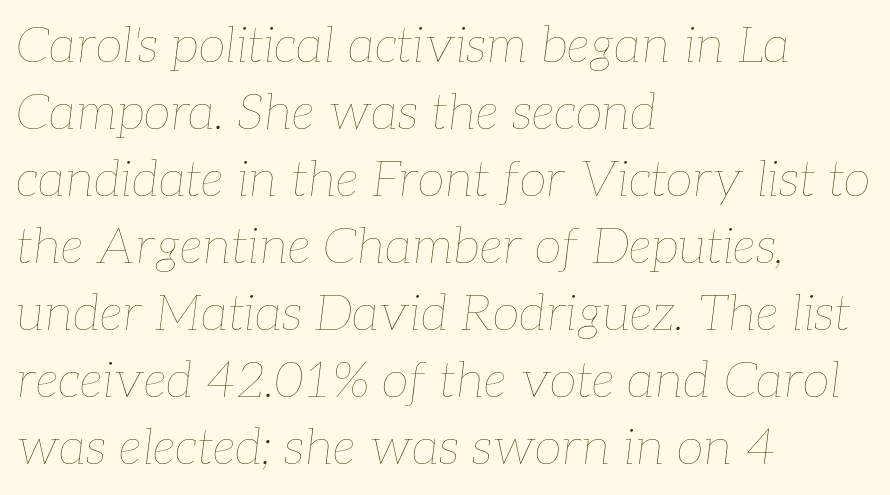
Q: Is the text bold? A: No.
Q: Is the text italic (slanted)? A: Yes, it leans right by about 7 degrees.
Q: Is the text underlined? A: No.
Q: How is the paragraph aligned? A: Left-aligned.
Q: Is the spacing between letters normal or unusually wide? A: Normal.
Q: Is the spacing between lines tight, normal or loose? A: Normal.
Q: Width (condensed, normal, or wide)? A: Normal.
Q: Stroke contrast? A: Low.
Q: x-height? A: Medium.
Q: Monospaced? A: No.
